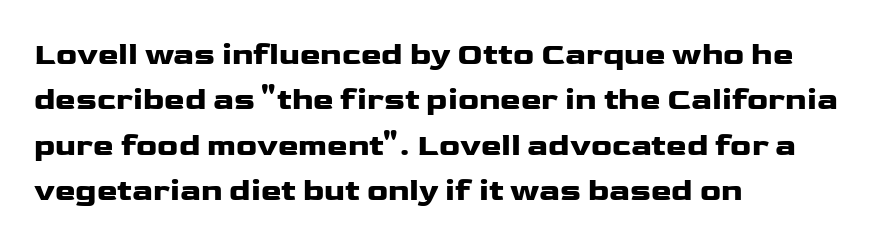
Q: Is the text italic (slanted)? A: No, it is upright.
Q: Is the typeface a serif or a sans-serif typeface? A: Sans-serif.
Q: Is the text underlined? A: No.
Q: How is the paragraph aligned? A: Left-aligned.
Q: Is the spacing between letters normal or unusually wide? A: Normal.
Q: Is the spacing between lines tight, normal or loose? A: Normal.
Q: Width (condensed, normal, or wide)? A: Wide.
Q: Stroke contrast? A: Low.
Q: x-height? A: Medium.
Q: Monospaced? A: No.
